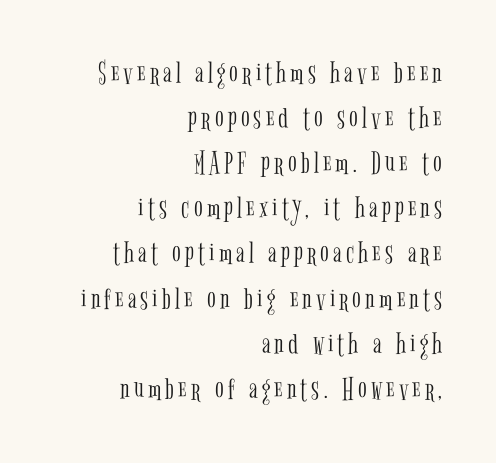
Q: Is the text bold? A: No.
Q: Is the text italic (slanted)? A: No, it is upright.
Q: Is the typeface a serif or a sans-serif typeface? A: Serif.
Q: Is the text underlined? A: No.
Q: How is the paragraph aligned? A: Right-aligned.
Q: Is the spacing between lines tight, normal or loose? A: Normal.
Q: Width (condensed, normal, or wide)? A: Condensed.
Q: Stroke contrast? A: Low.
Q: x-height? A: Medium.
Q: Monospaced? A: No.
